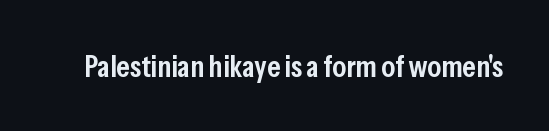
Here the designer chose a conventional face with non-uniform glyph widths. A typesetter would call this zero additional tracking. The font is running at a semibold setting, under full bold. Rule under the text: the space is simply empty. Quick note: not italic, upright.
